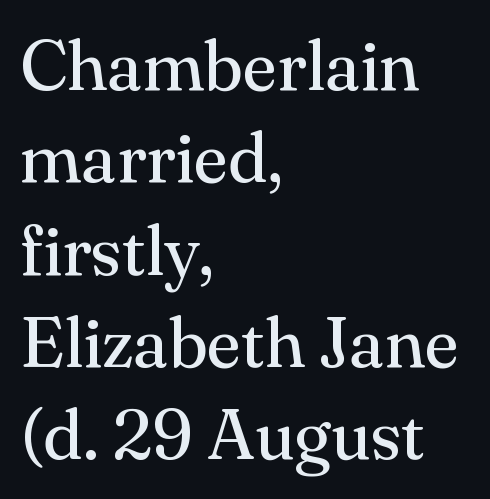
The image shows 71 px regular-weight serif type, upright; set left-aligned, normal line spacing (1.3x), normal letter spacing, not underlined; medium stroke contrast and a small x-height.
